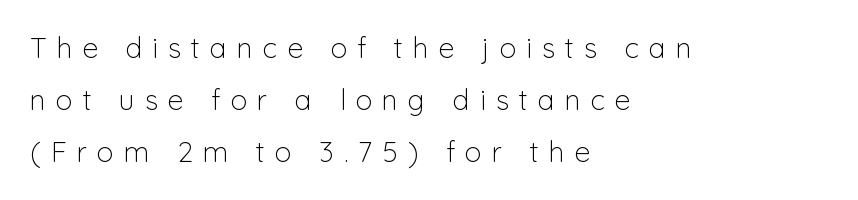
Q: Is the text bold? A: No.
Q: Is the text italic (slanted)? A: No, it is upright.
Q: Is the typeface a serif or a sans-serif typeface? A: Sans-serif.
Q: Is the text underlined? A: No.
Q: How is the paragraph aligned? A: Left-aligned.
Q: Is the spacing between letters normal or unusually wide? A: Unusually wide.
Q: Width (condensed, normal, or wide)? A: Normal.
Q: Stroke contrast? A: Low.
Q: x-height? A: Medium.
Q: Monospaced? A: No.
